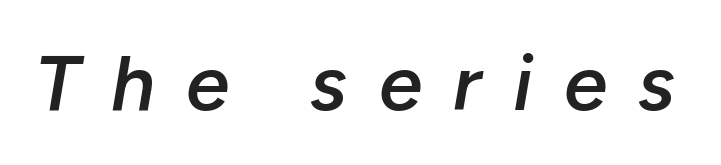
Q: Is the text bold? A: Semi-bold.
Q: Is the text italic (slanted)? A: Yes, it leans right by about 10 degrees.
Q: Is the text underlined? A: No.
Q: Is the spacing between letters normal or unusually wide? A: Unusually wide.
Q: Width (condensed, normal, or wide)? A: Normal.
Q: Stroke contrast? A: Low.
Q: x-height? A: Medium.
Q: Monospaced? A: No.
